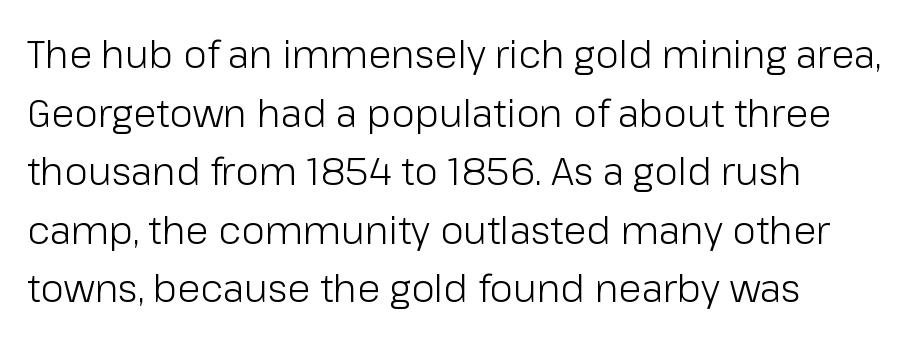
No extra ink here — the face is not bold. Successive baselines arrive at the customary interval. Varying glyph widths throughout — classic text-font behaviour. The lettering holds an erect, upright posture throughout.
